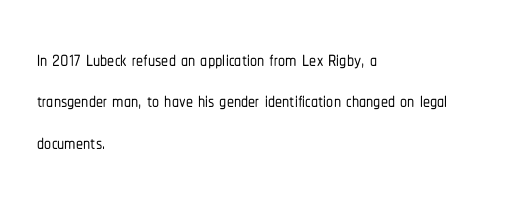
{"serif": "no", "italic": "no", "width": "condensed", "stroke_contrast": "low", "x_height": "medium", "monospaced": "no", "underline": "no", "align": "left", "line_spacing": "normal", "line_spacing_ratio": 1.48, "letter_spacing": "normal", "letter_spacing_em": 0.0, "glyph_px": 28}
